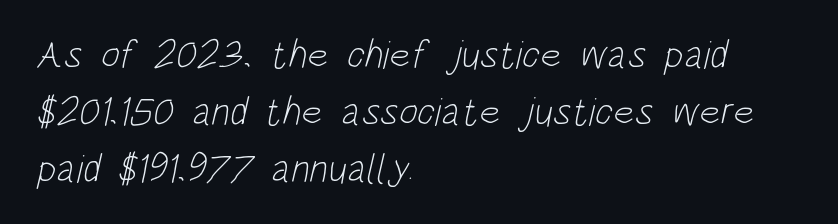
Q: Is the text bold? A: No.
Q: Is the typeface a serif or a sans-serif typeface? A: Sans-serif.
Q: Is the text underlined? A: No.
Q: How is the paragraph aligned? A: Left-aligned.
Q: Is the spacing between letters normal or unusually wide? A: Normal.
Q: Is the spacing between lines tight, normal or loose? A: Normal.
Q: Width (condensed, normal, or wide)? A: Condensed.
Q: Stroke contrast? A: Low.
Q: x-height? A: Large.
Q: Monospaced? A: No.
